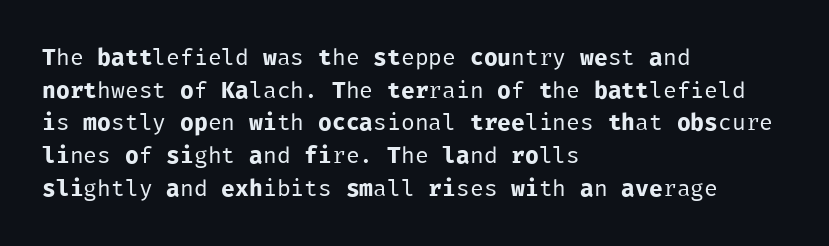
Q: Is the text bold? A: No.
Q: Is the text italic (slanted)? A: No, it is upright.
Q: Is the text underlined? A: No.
Q: How is the paragraph aligned? A: Left-aligned.
Q: Is the spacing between letters normal or unusually wide? A: Normal.
Q: Is the spacing between lines tight, normal or loose? A: Normal.
